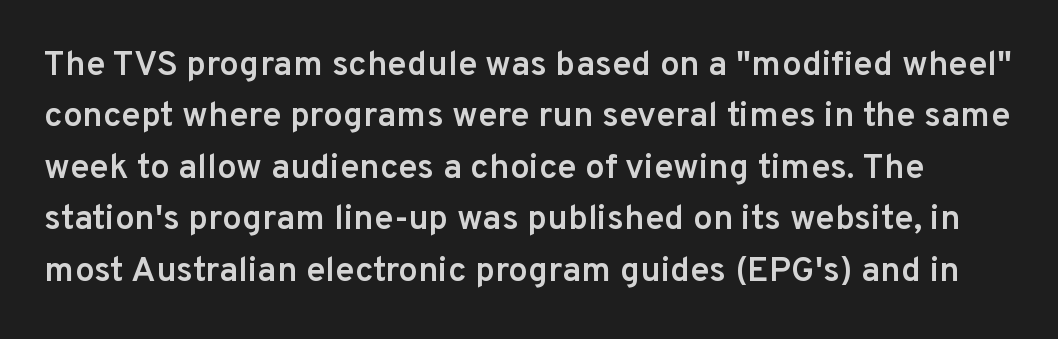
Q: Is the text bold? A: Semi-bold.
Q: Is the text italic (slanted)? A: No, it is upright.
Q: Is the typeface a serif or a sans-serif typeface? A: Sans-serif.
Q: Is the text underlined? A: No.
Q: Is the spacing between letters normal or unusually wide? A: Normal.
Q: Is the spacing between lines tight, normal or loose? A: Normal.
Q: Width (condensed, normal, or wide)? A: Normal.
Q: Stroke contrast? A: Low.
Q: x-height? A: Medium.
Q: Monospaced? A: No.
